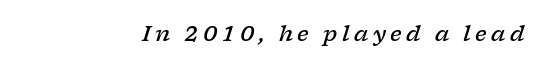
{"italic": "yes", "lean": "right", "slant_degrees": 17, "bold": "semi", "underline": "no", "letter_spacing": "wide", "letter_spacing_em": 0.21, "glyph_px": 21}
